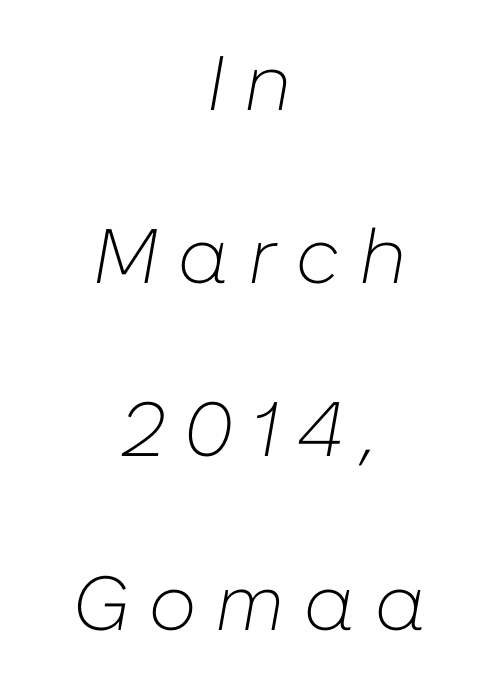
The image shows 77 px light type, italic (leaning right); set centered, loose line spacing (2.25x), unusually wide letter spacing (+0.24 em), not underlined; low stroke contrast and a medium x-height.
